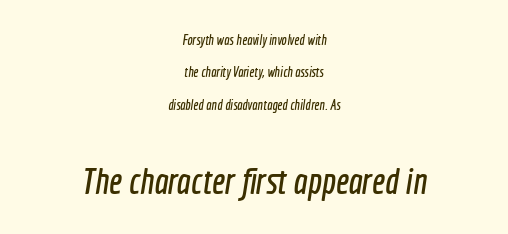
Leftover space on each line is divided equally before and after the words. Type style note: lacks serifs. The line texture is even and compact thanks to regular tracking. Which chunk is bigger? The second one — the bottom block dwarfs the top. A typesetter would call this proportional, since set widths differ per character. Successive baselines arrive slowly, with a big drop between each.
